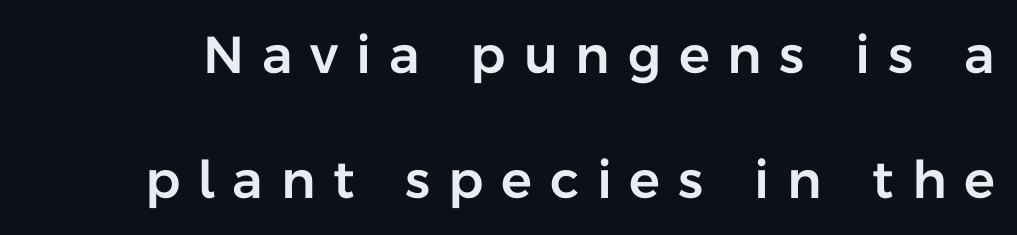
{"serif": "no", "italic": "no", "width": "normal", "stroke_contrast": "low", "x_height": "medium", "monospaced": "no", "underline": "no", "line_spacing": "loose", "line_spacing_ratio": 2.41, "letter_spacing": "wide", "letter_spacing_em": 0.34, "glyph_px": 52}
